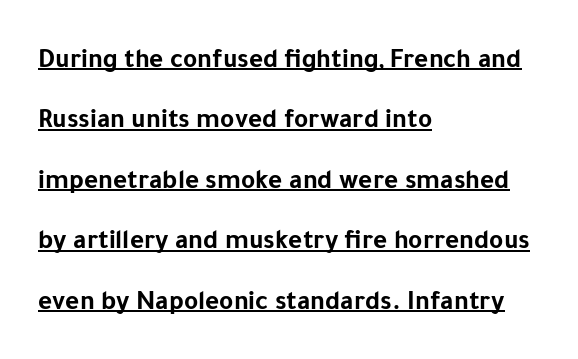
Q: Is the text bold? A: Yes.
Q: Is the text italic (slanted)? A: No, it is upright.
Q: Is the text underlined? A: Yes.
Q: How is the paragraph aligned? A: Left-aligned.
Q: Is the spacing between letters normal or unusually wide? A: Normal.
Q: Is the spacing between lines tight, normal or loose? A: Loose.
